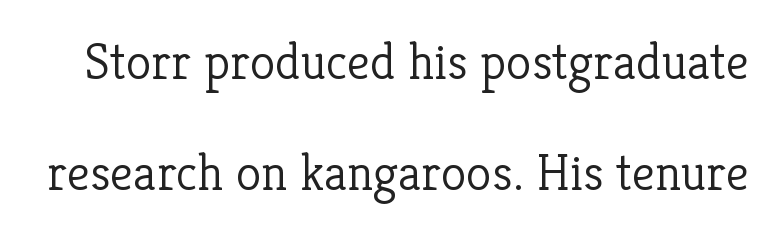
Q: Is the text bold? A: No.
Q: Is the text italic (slanted)? A: No, it is upright.
Q: Is the typeface a serif or a sans-serif typeface? A: Serif.
Q: Is the text underlined? A: No.
Q: Is the spacing between letters normal or unusually wide? A: Normal.
Q: Is the spacing between lines tight, normal or loose? A: Loose.
Q: Width (condensed, normal, or wide)? A: Normal.
Q: Stroke contrast? A: Low.
Q: x-height? A: Medium.
Q: Monospaced? A: No.
